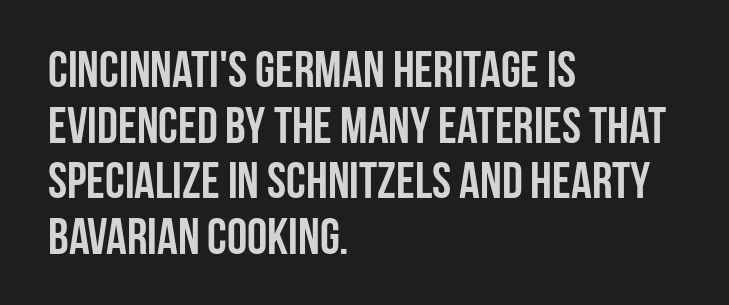
The image shows 51 px semibold, condensed sans-serif type, upright; set left-aligned, tight line spacing (1.09x), normal letter spacing, not underlined; low stroke contrast and a large x-height.
